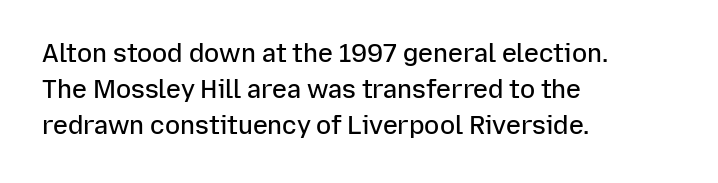
Caption: semibold face, moderately heavy strokes. Type without underlining. Quick note: interline space is typical. Vertical strokes here are truly vertical. Caption: multi-line text, flush left, ragged right.
